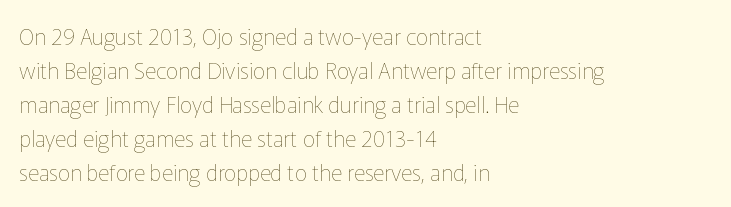
These lines stack with their left ends in a neat column. Any mark beneath the type? The region is blank. Short note: letters normally spaced. The type sits square on the baseline with zero lean.
